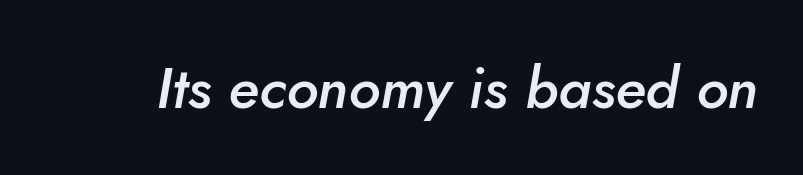
Look at the stroke-to-counter ratio: somewhat heavy, a semibold. Slanted lettering throughout. The strip under each line holds only bare page. Note the varied advance widths — an 'i' is clearly narrower than an 'm'.
